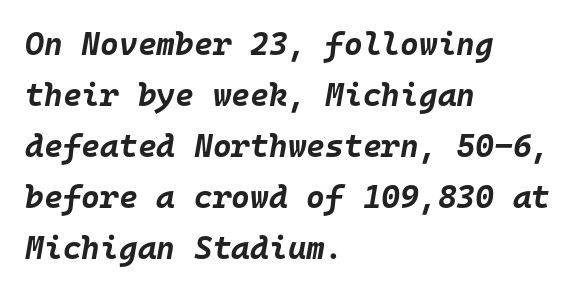
Letter spacing: default. These lines sit exactly where default settings would place them. Is the block centered? No — it sits flush against the left margin. The specimen reads as italic at a glance. Caption: bold face, heavy strokes. Here the designer chose a console-style face with uniform glyph widths.
